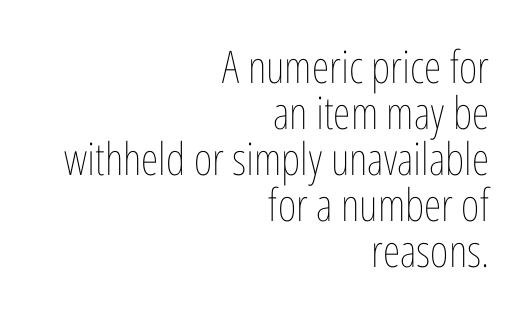
Q: Is the text bold? A: No.
Q: Is the text italic (slanted)? A: No, it is upright.
Q: Is the text underlined? A: No.
Q: How is the paragraph aligned? A: Right-aligned.
Q: Is the spacing between letters normal or unusually wide? A: Normal.
Q: Is the spacing between lines tight, normal or loose? A: Tight.
Q: Width (condensed, normal, or wide)? A: Condensed.
Q: Stroke contrast? A: Low.
Q: x-height? A: Medium.
Q: Monospaced? A: No.
